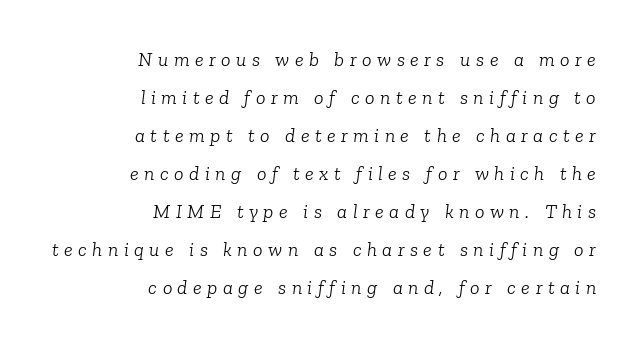
Q: Is the text bold? A: No.
Q: Is the text italic (slanted)? A: Yes, it leans right by about 6 degrees.
Q: Is the text underlined? A: No.
Q: How is the paragraph aligned? A: Right-aligned.
Q: Is the spacing between letters normal or unusually wide? A: Unusually wide.
Q: Is the spacing between lines tight, normal or loose? A: Loose.
